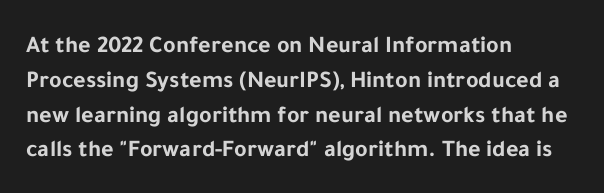
The image shows 24 px bold type, upright; set left-aligned, normal line spacing (1.45x), normal letter spacing, not underlined.
